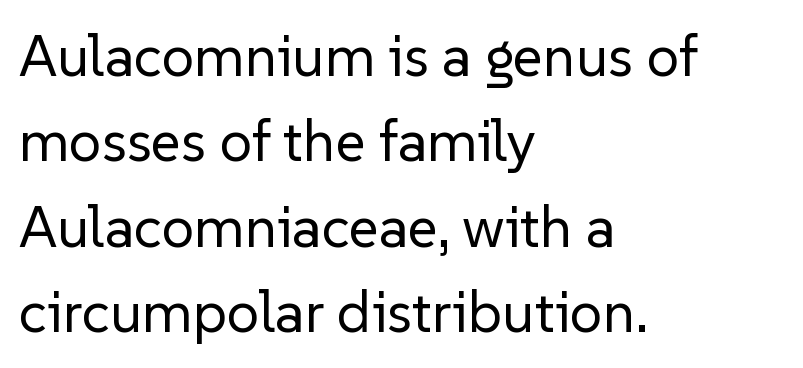
Q: Is the text bold? A: No.
Q: Is the text italic (slanted)? A: No, it is upright.
Q: Is the typeface a serif or a sans-serif typeface? A: Sans-serif.
Q: Is the text underlined? A: No.
Q: How is the paragraph aligned? A: Left-aligned.
Q: Is the spacing between letters normal or unusually wide? A: Normal.
Q: Is the spacing between lines tight, normal or loose? A: Normal.
Q: Width (condensed, normal, or wide)? A: Normal.
Q: Stroke contrast? A: Low.
Q: x-height? A: Medium.
Q: Monospaced? A: No.
